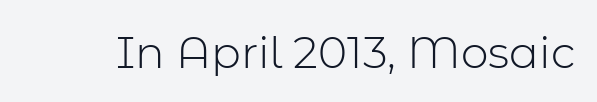
The image shows 44 px light sans-serif type, upright; set normal letter spacing, not underlined; low stroke contrast and a medium x-height.
